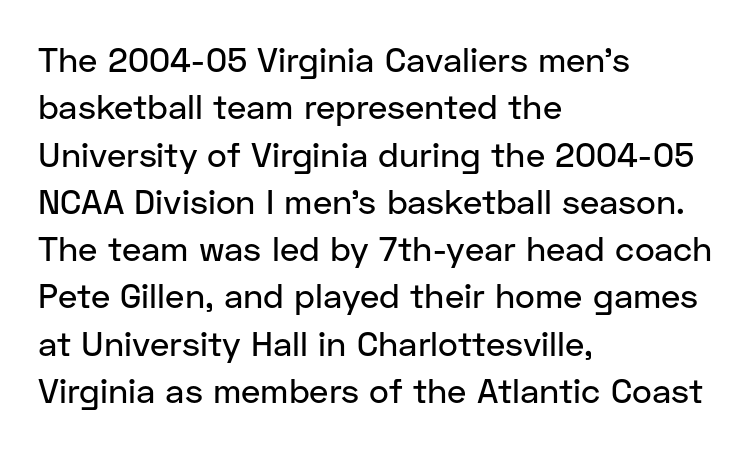
The image shows 34 px sans-serif type, upright; set left-aligned, normal line spacing (1.39x), normal letter spacing, not underlined; low stroke contrast and a medium x-height.
